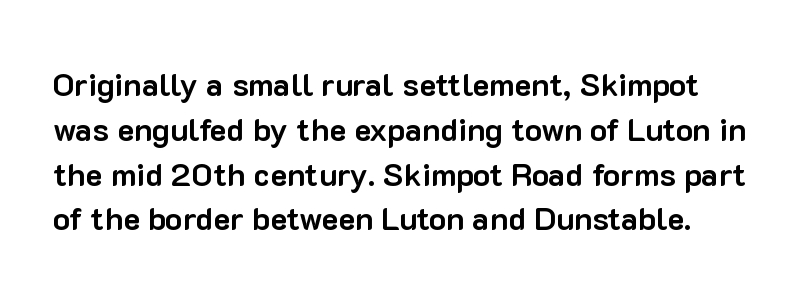
Q: Is the text bold? A: Yes.
Q: Is the text italic (slanted)? A: No, it is upright.
Q: Is the typeface a serif or a sans-serif typeface? A: Sans-serif.
Q: Is the text underlined? A: No.
Q: Is the spacing between letters normal or unusually wide? A: Normal.
Q: Is the spacing between lines tight, normal or loose? A: Normal.
Q: Width (condensed, normal, or wide)? A: Normal.
Q: Stroke contrast? A: Low.
Q: x-height? A: Medium.
Q: Monospaced? A: No.
